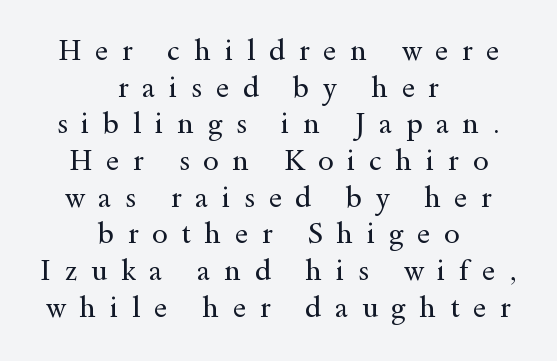
Q: Is the text bold? A: No.
Q: Is the text italic (slanted)? A: No, it is upright.
Q: Is the typeface a serif or a sans-serif typeface? A: Serif.
Q: Is the text underlined? A: No.
Q: How is the paragraph aligned? A: Centered.
Q: Is the spacing between letters normal or unusually wide? A: Unusually wide.
Q: Is the spacing between lines tight, normal or loose? A: Normal.
Q: Width (condensed, normal, or wide)? A: Wide.
Q: x-height? A: Small.
Q: Monospaced? A: No.
